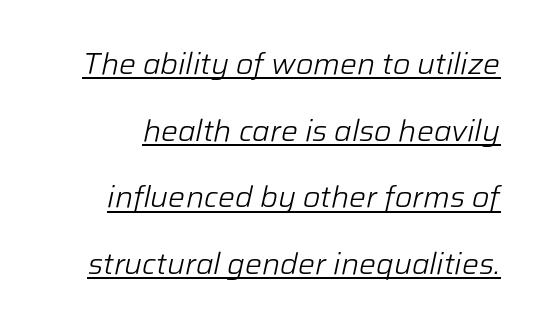
Character widths vary here, with narrow letters taking less room than wide ones. This is not heavy type; no bold has been used. Underlining? Definitely there. The lines are spread far apart with generous leading.
